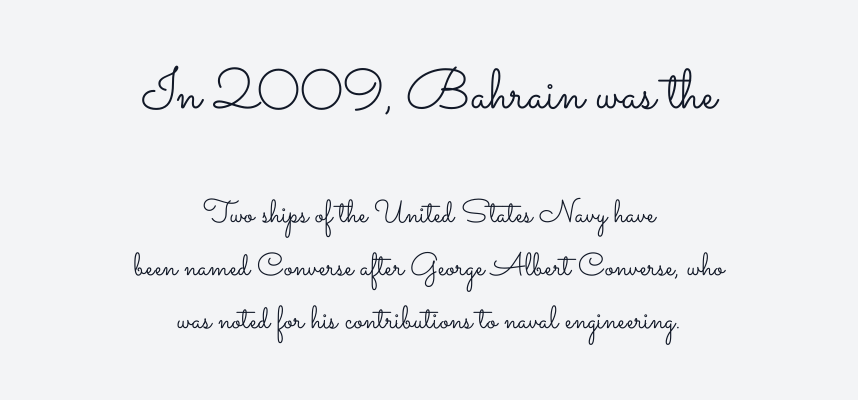
Q: Is the text bold? A: No.
Q: Is the text italic (slanted)? A: Yes.
Q: Is the text underlined? A: No.
Q: How is the paragraph aligned? A: Centered.
Q: Is the spacing between letters normal or unusually wide? A: Normal.
Q: Is the spacing between lines tight, normal or loose? A: Normal.
Q: Which block of text is set in a larger size, the first (top) or the second (bottom)? A: The first (top) one.
Q: Width (condensed, normal, or wide)? A: Wide.
Q: Stroke contrast? A: Low.
Q: x-height? A: Small.
Q: Monospaced? A: No.
